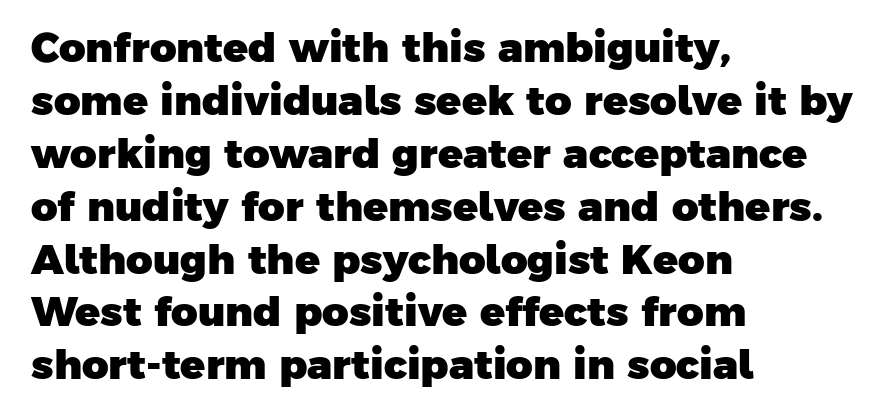
Q: Is the text bold? A: Yes.
Q: Is the typeface a serif or a sans-serif typeface? A: Sans-serif.
Q: Is the text underlined? A: No.
Q: How is the paragraph aligned? A: Left-aligned.
Q: Is the spacing between letters normal or unusually wide? A: Normal.
Q: Is the spacing between lines tight, normal or loose? A: Normal.
Q: Width (condensed, normal, or wide)? A: Normal.
Q: Stroke contrast? A: Low.
Q: x-height? A: Medium.
Q: Monospaced? A: No.
